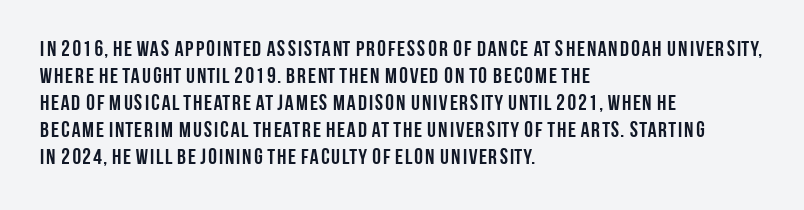
{"italic": "no", "bold": "yes", "underline": "no", "align": "left", "line_spacing_ratio": 1.23, "letter_spacing": "normal", "letter_spacing_em": 0.0, "glyph_px": 22}
